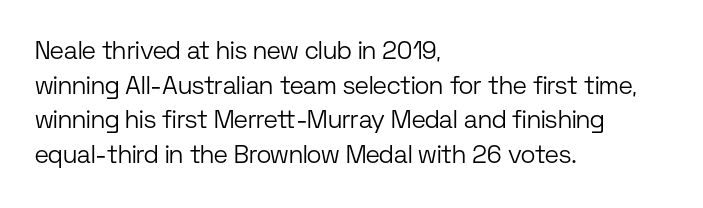
Q: Is the text bold? A: No.
Q: Is the text italic (slanted)? A: No, it is upright.
Q: Is the text underlined? A: No.
Q: How is the paragraph aligned? A: Left-aligned.
Q: Is the spacing between letters normal or unusually wide? A: Normal.
Q: Is the spacing between lines tight, normal or loose? A: Normal.
